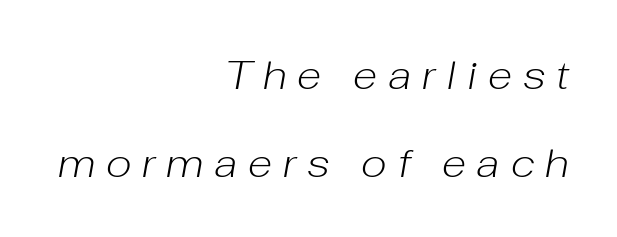
This sample uses an oblique cut, with every glyph tilted off the vertical. There is plenty of visible air inserted between adjacent glyphs. The baseline area is clear. Teacher's note: observe the even right margin — that is flush-right alignment. A light-to-regular cut is what we see here.
